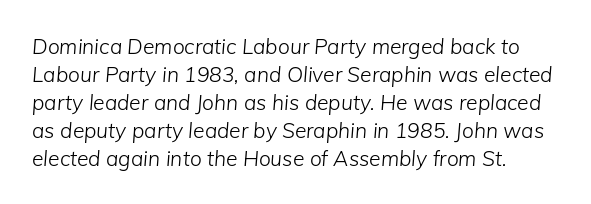
The image shows 21 px text type, italic (leaning right); set normal line spacing (1.33x), normal letter spacing, not underlined.
